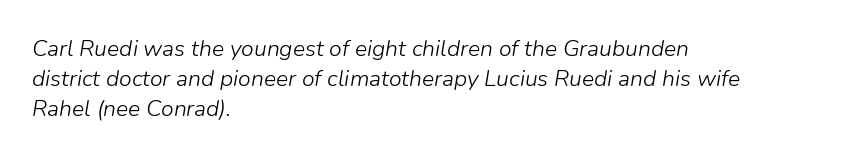
{"italic": "yes", "lean": "right", "slant_degrees": 9, "bold": "no", "underline": "no", "align": "left", "line_spacing": "normal", "line_spacing_ratio": 1.3, "letter_spacing": "normal", "letter_spacing_em": 0.0, "glyph_px": 23}
